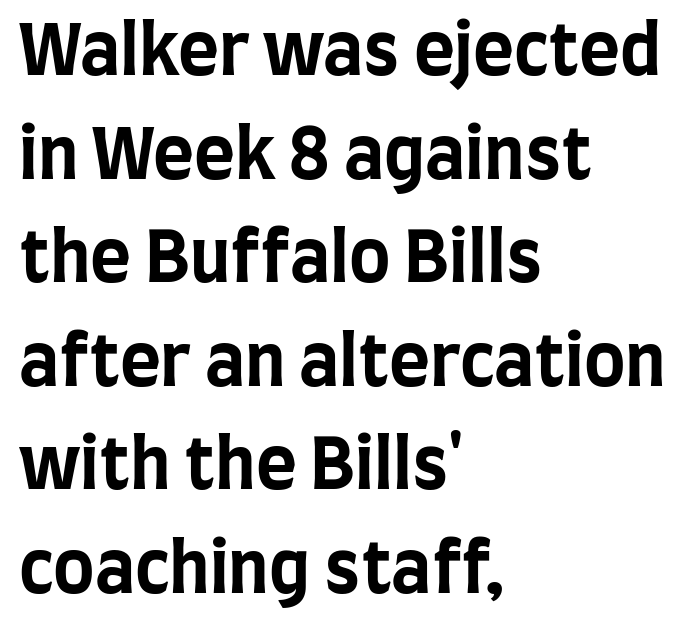
The image shows 70 px bold, condensed sans-serif type, upright; set left-aligned, normal line spacing (1.48x), normal letter spacing, not underlined; low stroke contrast and a large x-height.
